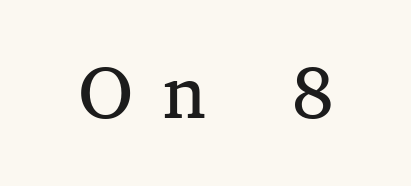
{"serif": "yes", "italic": "no", "bold": "no", "weight": "regular", "width": "normal", "stroke_contrast": "medium", "x_height": "medium", "monospaced": "no", "underline": "no", "letter_spacing": "wide", "letter_spacing_em": 0.4, "glyph_px": 75}
